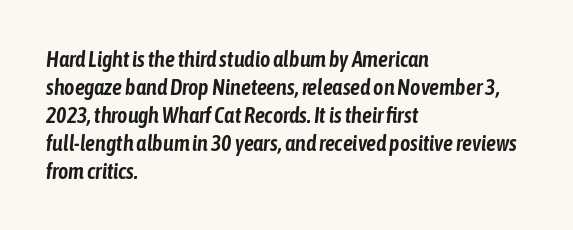
The image shows 22 px text type, italic (leaning right); set left-aligned, normal line spacing (1.27x), normal letter spacing, not underlined.
